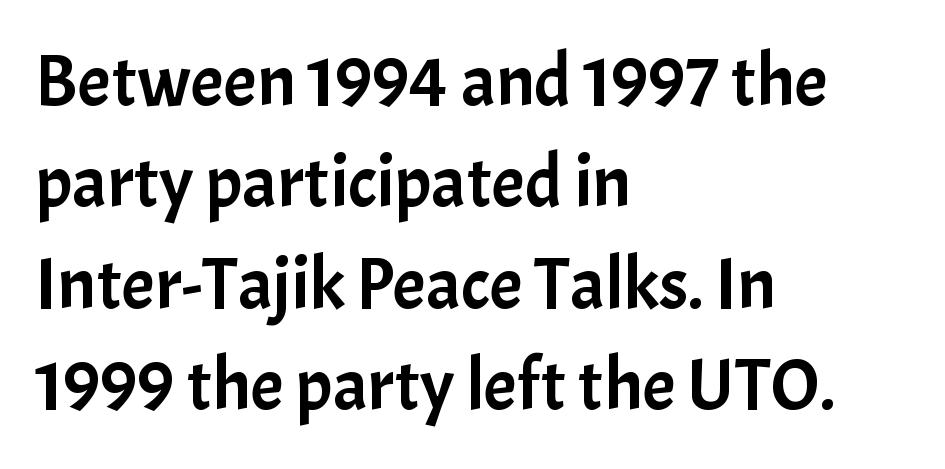
The image shows 74 px sans-serif type, upright; set left-aligned, normal line spacing (1.37x), normal letter spacing, not underlined; low stroke contrast and a medium x-height.
